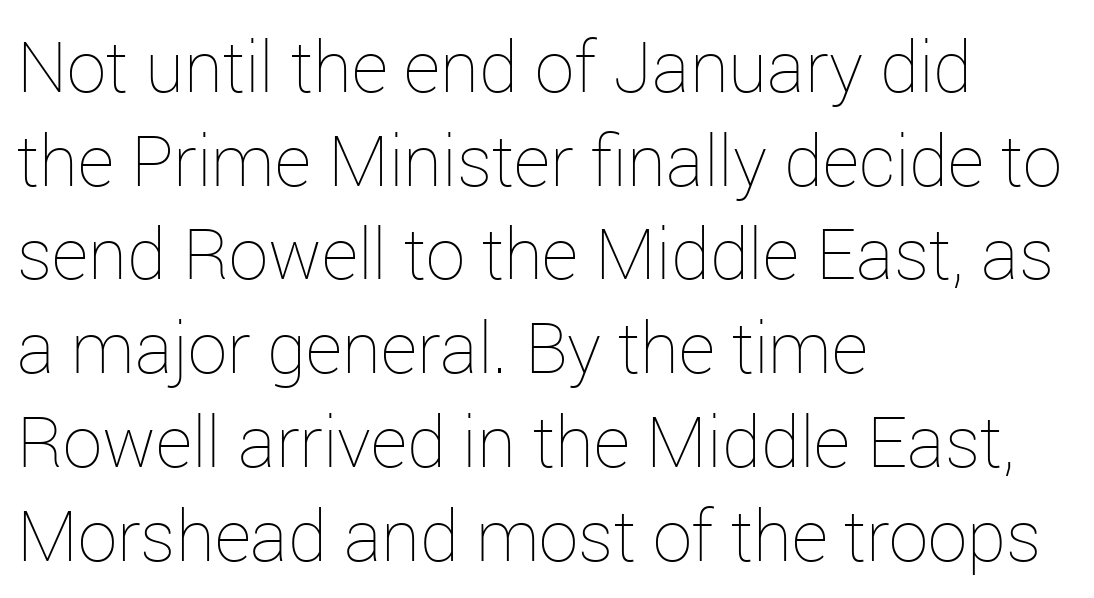
Q: Is the text bold? A: No.
Q: Is the text italic (slanted)? A: No, it is upright.
Q: Is the text underlined? A: No.
Q: How is the paragraph aligned? A: Left-aligned.
Q: Is the spacing between letters normal or unusually wide? A: Normal.
Q: Is the spacing between lines tight, normal or loose? A: Normal.
Q: Width (condensed, normal, or wide)? A: Normal.
Q: Stroke contrast? A: Low.
Q: x-height? A: Medium.
Q: Monospaced? A: No.
